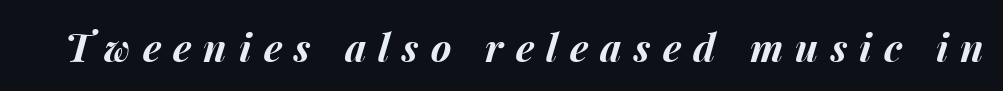
The image shows 39 px bold type, italic (leaning right); set unusually wide letter spacing (+0.31 em), not underlined; medium stroke contrast and a medium x-height.
